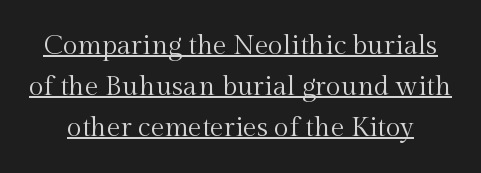
The image shows 27 px text type, upright; set normal line spacing (1.51x), normal letter spacing, underlined.
